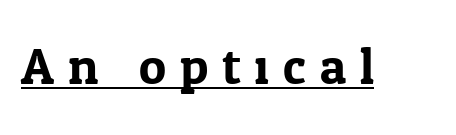
The image shows 51 px serif type, upright; set unusually wide letter spacing (+0.27 em), underlined; low stroke contrast and a medium x-height.
